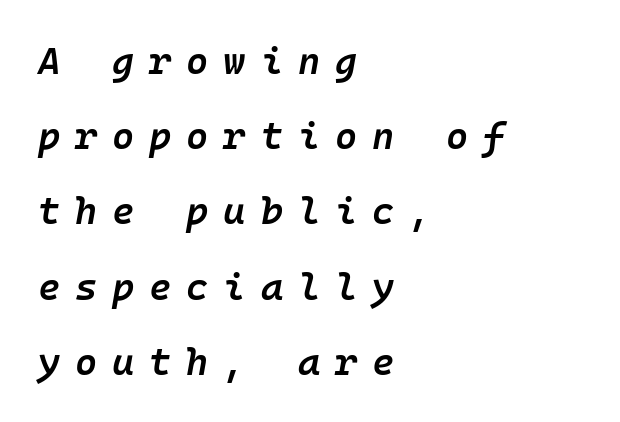
Q: Is the text bold? A: Semi-bold.
Q: Is the text italic (slanted)? A: Yes, it leans right by about 10 degrees.
Q: Is the text underlined? A: No.
Q: How is the paragraph aligned? A: Left-aligned.
Q: Is the spacing between letters normal or unusually wide? A: Unusually wide.
Q: Is the spacing between lines tight, normal or loose? A: Loose.
Q: Width (condensed, normal, or wide)? A: Normal.
Q: Stroke contrast? A: Low.
Q: x-height? A: Medium.
